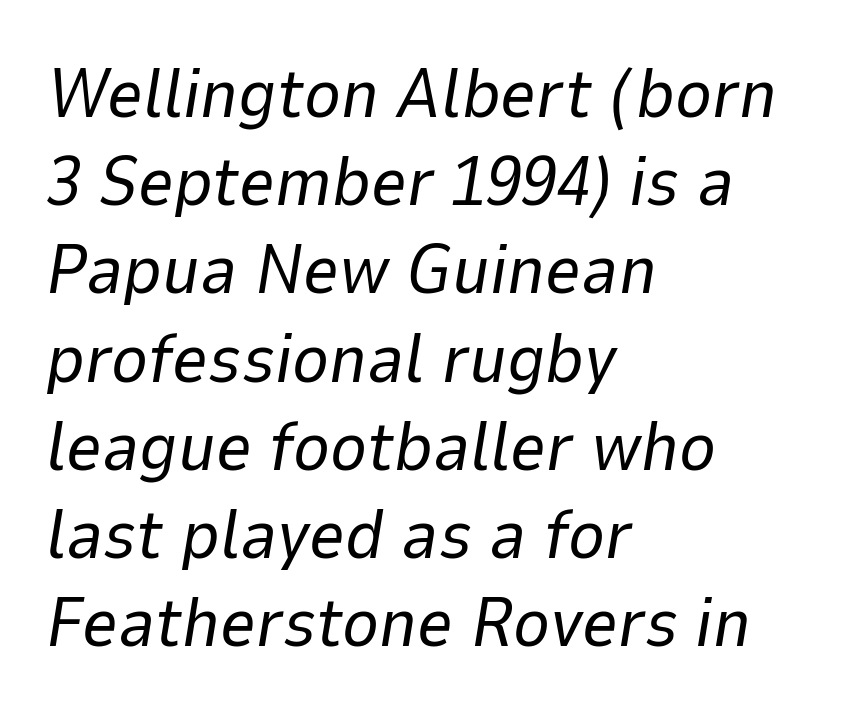
The image shows 70 px regular-weight type, italic (leaning right); set left-aligned, normal line spacing (1.26x), normal letter spacing, not underlined; low stroke contrast and a medium x-height.
